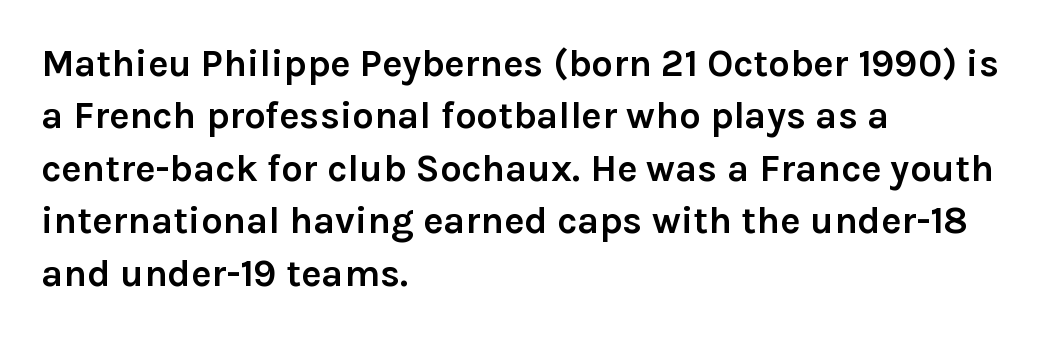
The image shows 38 px semibold sans-serif type, upright; set left-aligned, normal line spacing (1.38x), normal letter spacing, not underlined; low stroke contrast and a medium x-height.
